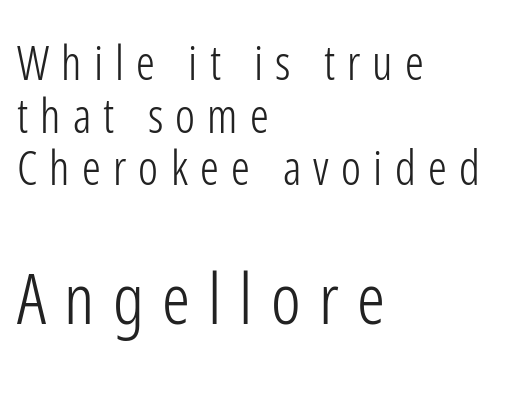
The image shows 70 px light, condensed sans-serif type, upright; set left-aligned, tight line spacing (1.12x), unusually wide letter spacing (+0.26 em), not underlined; the second (bottom) block is 1.49x larger; low stroke contrast and a medium x-height.
